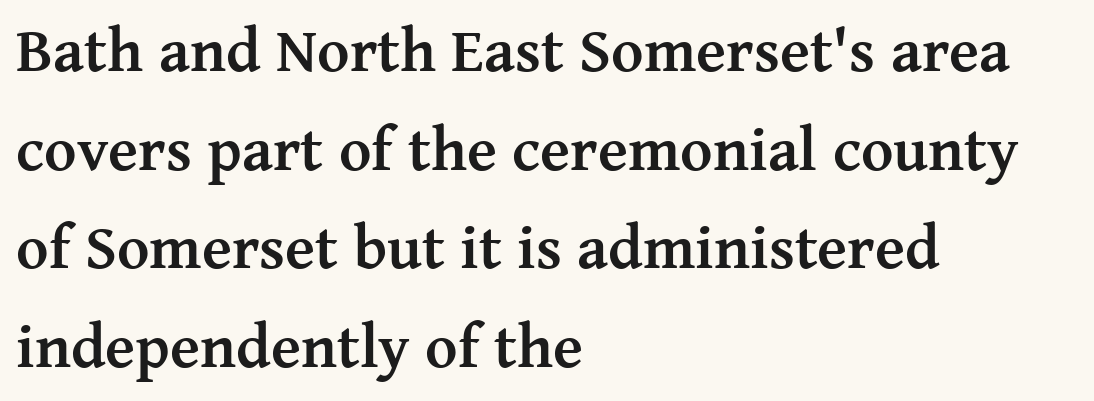
{"serif": "yes", "italic": "no", "bold": "yes", "weight": "semibold", "width": "normal", "stroke_contrast": "medium", "x_height": "medium", "monospaced": "no", "underline": "no", "align": "left", "line_spacing": "normal", "line_spacing_ratio": 1.59, "letter_spacing": "normal", "letter_spacing_em": 0.0, "glyph_px": 62}
